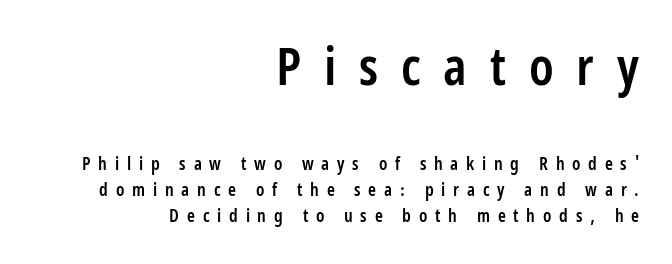
Are there feet on the stems? There aren't — it's a sans. The tracking reads as deliberately expanded to a designer's eye. The typesetting leans somewhat heavy: a semibold. Reading top to bottom, the characters get smaller at the block break. The paragraph shown leans on its right margin. In terms of leading, this rendering sits right in the middle.
